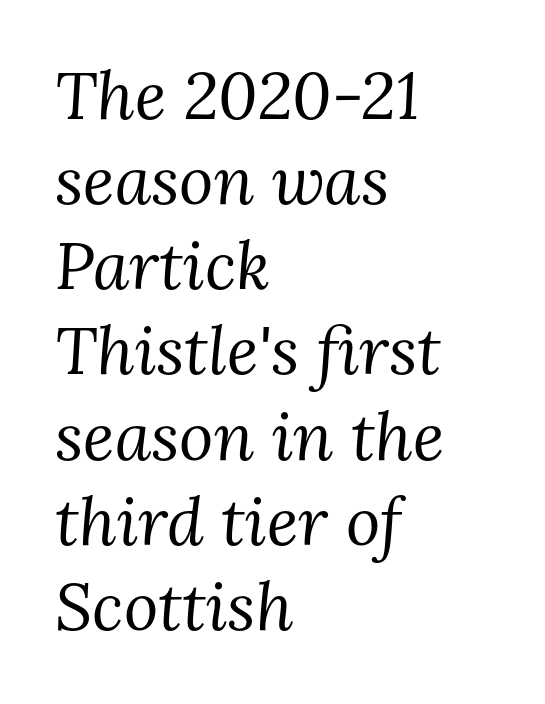
{"serif": "yes", "italic": "yes", "lean": "right", "slant_degrees": 3, "bold": "no", "weight": "regular", "width": "normal", "stroke_contrast": "medium", "x_height": "medium", "monospaced": "no", "underline": "no", "align": "left", "line_spacing": "normal", "line_spacing_ratio": 1.29, "letter_spacing": "normal", "letter_spacing_em": 0.0, "glyph_px": 66}
